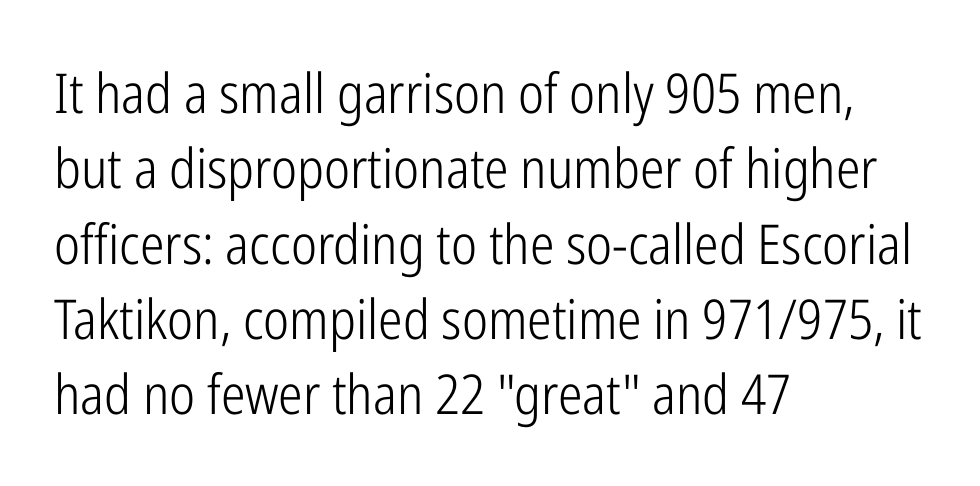
A sans-serif font was chosen for this passage. Evenly set lines give the paragraph a standard silhouette. Does the copy run flush right? No — it runs flush left. The letters stand straight up with perfectly vertical stems. The typeface has the unassuming heft of standard copy or less. Character widths vary here, with narrow letters taking less room than wide ones.
